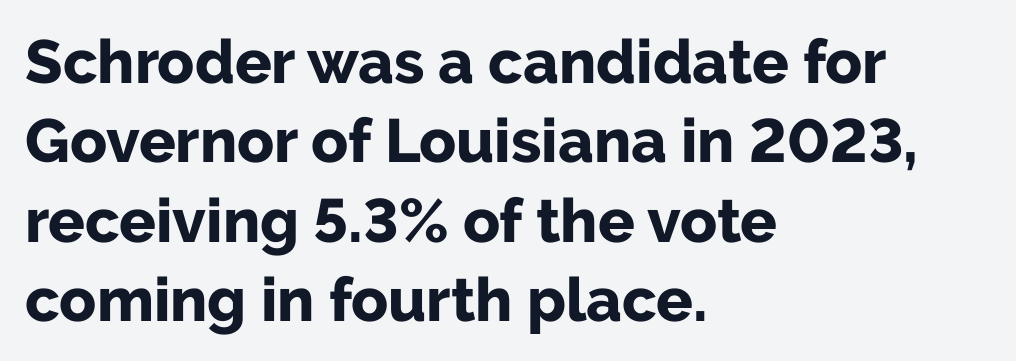
The image shows 61 px bold sans-serif type, upright; set left-aligned, normal line spacing (1.3x), normal letter spacing, not underlined; low stroke contrast and a medium x-height.
